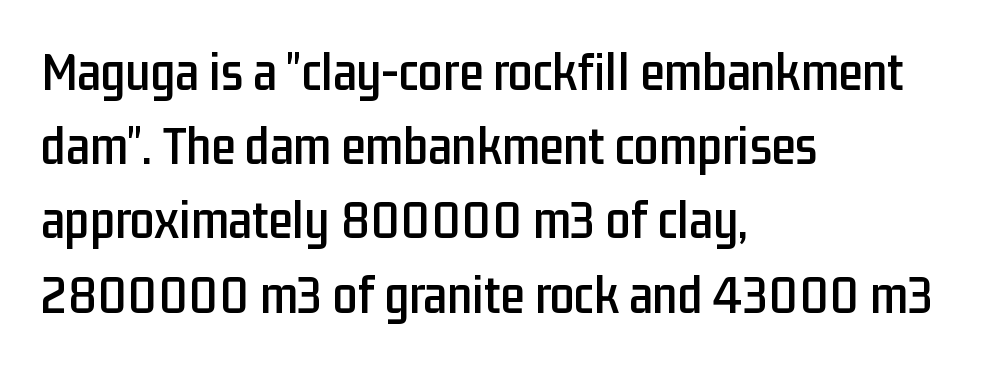
The image shows 55 px condensed sans-serif type, upright; set left-aligned, normal line spacing (1.35x), normal letter spacing, not underlined; low stroke contrast and a medium x-height.
